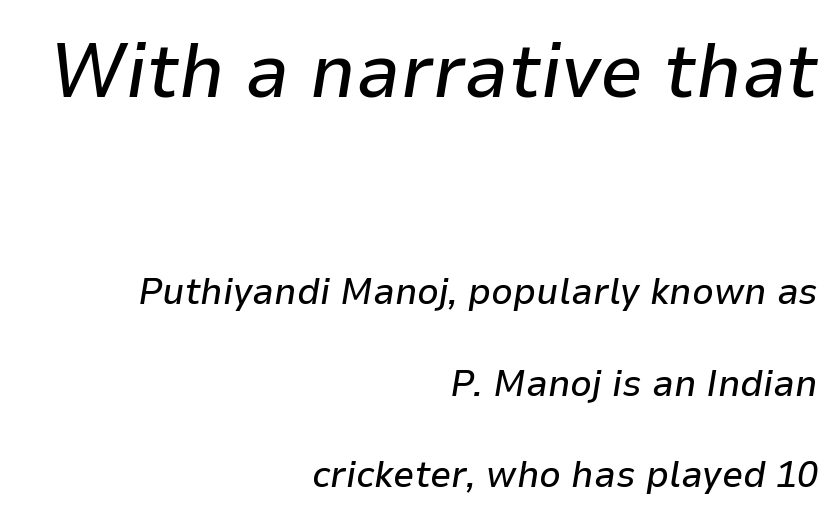
Q: Is the text italic (slanted)? A: Yes, it leans right by about 9 degrees.
Q: Is the text underlined? A: No.
Q: How is the paragraph aligned? A: Right-aligned.
Q: Is the spacing between letters normal or unusually wide? A: Normal.
Q: Is the spacing between lines tight, normal or loose? A: Loose.
Q: Which block of text is set in a larger size, the first (top) or the second (bottom)? A: The first (top) one.
Q: Width (condensed, normal, or wide)? A: Normal.
Q: Stroke contrast? A: Low.
Q: x-height? A: Medium.
Q: Monospaced? A: No.
